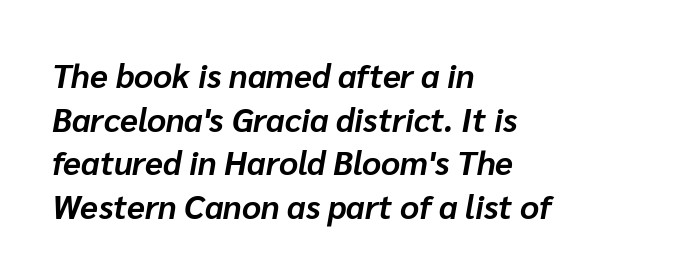
Looks like regular typesetting: each glyph gets only the width it needs. A normal amount of white space separates one row of letters from the next. Here the glyphs are tracked normally, forming tight word shapes. The passage shown leans; its letterforms are oblique. A bare baseline throughout the passage.
